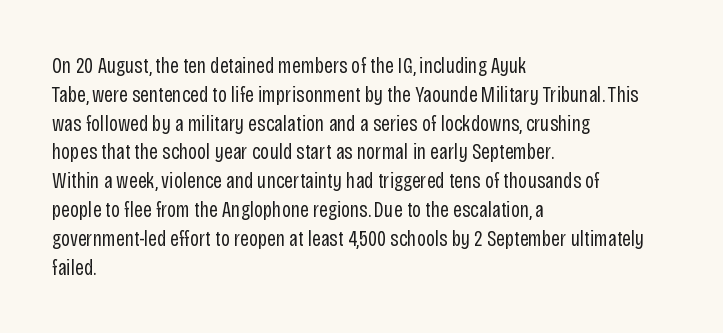
No extra ink here — the face is not bold. The ragged edge is on the right, which tells us the setting is flush left. Decoration check: the copy has no underline. Between one letter and the next there's only the usual sliver of space. No italicization has been applied; the sample stays upright. Successive baselines arrive at the customary interval.
